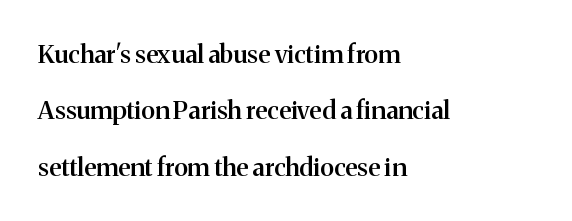
The image shows 25 px text type, upright; set left-aligned, loose line spacing (2.26x), normal letter spacing, not underlined.
